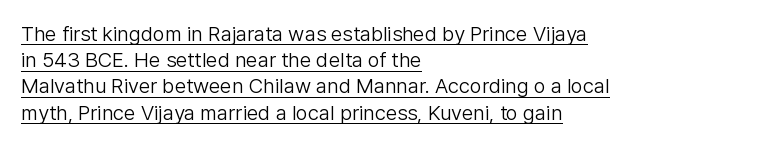
These lines are set flush left with a ragged right edge. Check the space under the baseline: a stroke is drawn there. The typography opts for an upright posture over an oblique one. Unbolded letterforms with no extra heft. In terms of letterspacing, this is plain default setting.
